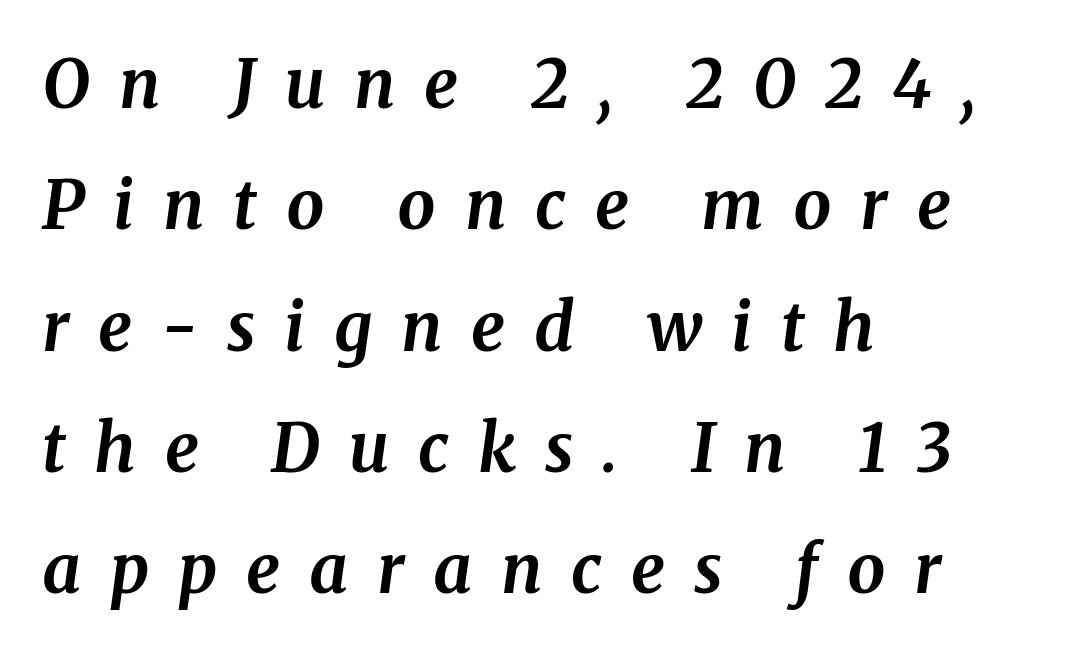
The image shows 67 px bold serif type, italic (leaning right); set left-aligned, line spacing 1.81x, unusually wide letter spacing (+0.43 em), not underlined; medium stroke contrast and a medium x-height.
